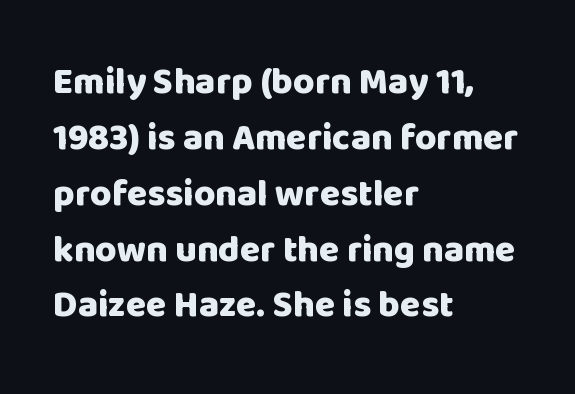
Q: Is the text bold? A: Yes.
Q: Is the text italic (slanted)? A: No, it is upright.
Q: Is the typeface a serif or a sans-serif typeface? A: Sans-serif.
Q: Is the text underlined? A: No.
Q: How is the paragraph aligned? A: Left-aligned.
Q: Is the spacing between letters normal or unusually wide? A: Normal.
Q: Is the spacing between lines tight, normal or loose? A: Normal.
Q: Width (condensed, normal, or wide)? A: Normal.
Q: Stroke contrast? A: Low.
Q: x-height? A: Large.
Q: Monospaced? A: No.
